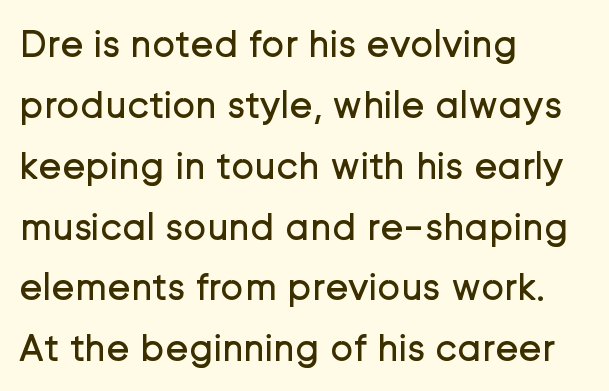
This rendering leaves character spacing at its baseline value. The compositor pushed each line to the left boundary. Check the space under the baseline: it is left empty. The weight would be labelled regular, book, light, or lighter still. Summary of vertical rhythm: regular, with standard interline spacing. Varying glyph widths throughout — classic text-font behaviour.
